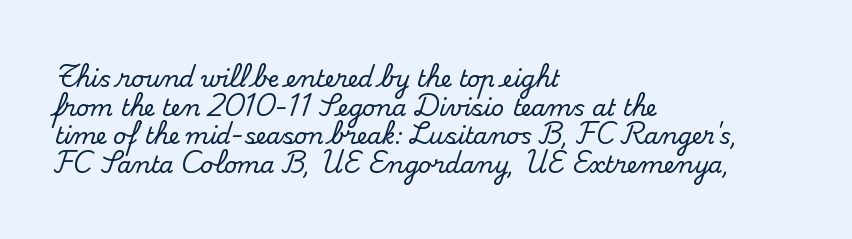
Each line starts at the same left margin while the right side varies. This sample uses plain, unmodified letter spacing. Only glyphs here, with clear space below each row.
